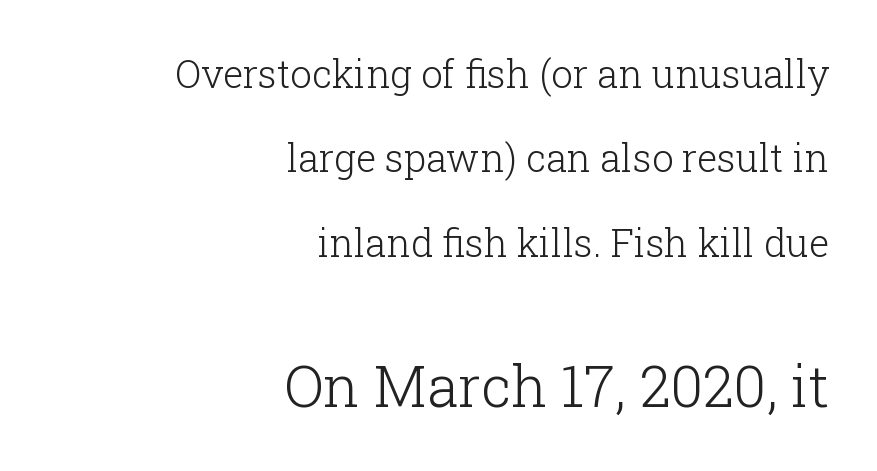
{"serif": "yes", "italic": "no", "bold": "no", "weight": "light", "width": "normal", "stroke_contrast": "low", "x_height": "medium", "monospaced": "no", "underline": "no", "align": "right", "line_spacing": "loose", "line_spacing_ratio": 2.22, "letter_spacing": "normal", "letter_spacing_em": 0.0, "larger_block": "second", "size_ratio": 1.5, "glyph_px": 57}
